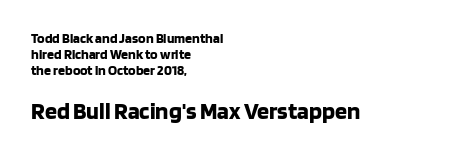
Q: Is the text bold? A: Yes.
Q: Is the text italic (slanted)? A: No, it is upright.
Q: Is the text underlined? A: No.
Q: How is the paragraph aligned? A: Left-aligned.
Q: Is the spacing between letters normal or unusually wide? A: Normal.
Q: Is the spacing between lines tight, normal or loose? A: Tight.
Q: Which block of text is set in a larger size, the first (top) or the second (bottom)? A: The second (bottom) one.
